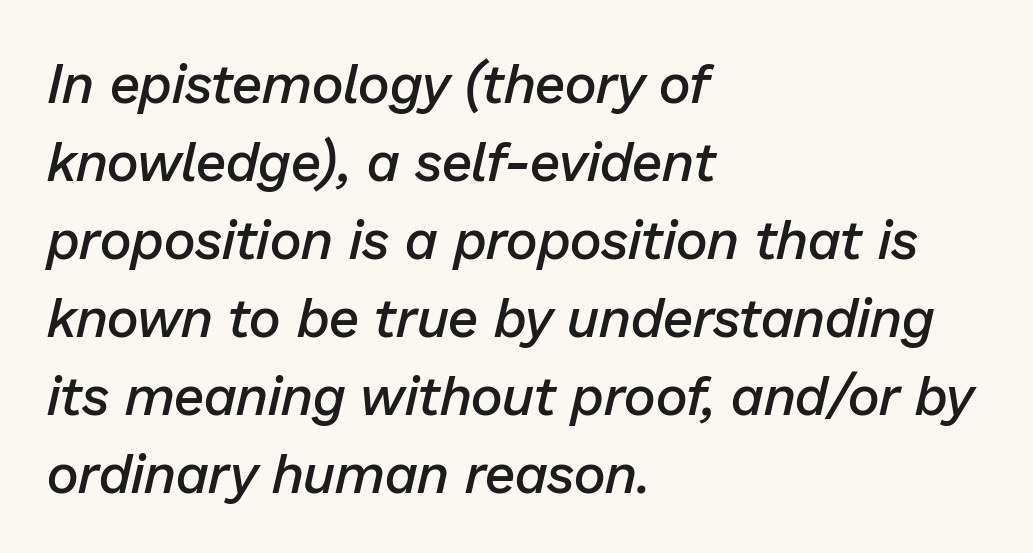
The zone under the glyphs is completely vacant. The whole block is typeset with a tilt. I'd describe the lettering as semibold — firm but not a full bold. A classic flush-left, rag-right setting is used for this passage.
